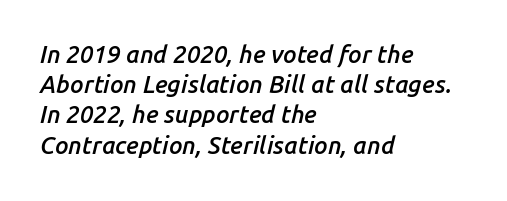
Just letters on the line, the space beneath them empty. These lines are set flush left with a ragged right edge. There is no visible air inserted between adjacent glyphs. Set as a demibold, roughly 600 on the weight scale.
